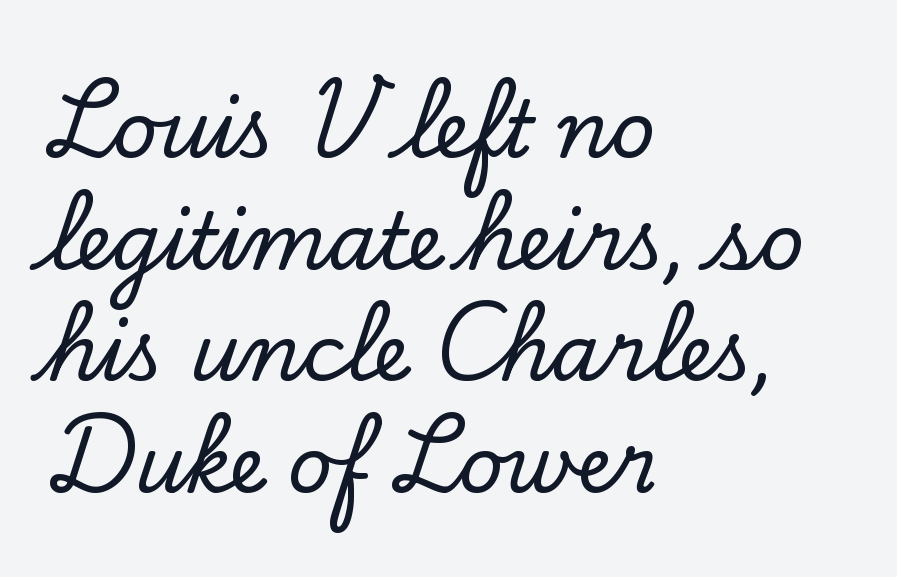
{"serif": "yes", "width": "normal", "stroke_contrast": "low", "x_height": "small", "monospaced": "no", "underline": "no", "align": "left", "line_spacing": "normal", "line_spacing_ratio": 1.43, "letter_spacing": "normal", "letter_spacing_em": 0.0, "glyph_px": 78}
